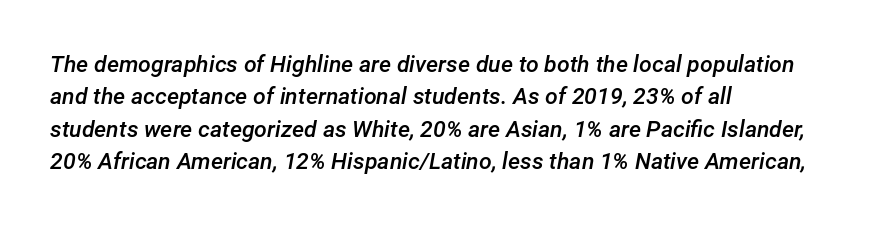
The image shows 23 px text type, italic (leaning right); set left-aligned, normal line spacing (1.41x), normal letter spacing, not underlined.
